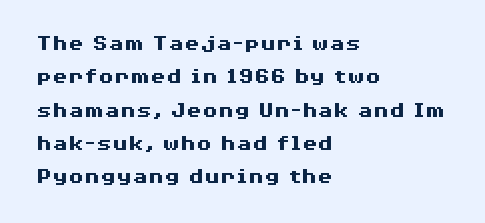
Every letter is thick-stroked: bold, no question. The space directly below the letters is spotless. How would I describe the line gaps? Plain and ordinary. A classic flush-left, rag-right setting is used for this passage. The specimen reads as upright at a glance.
